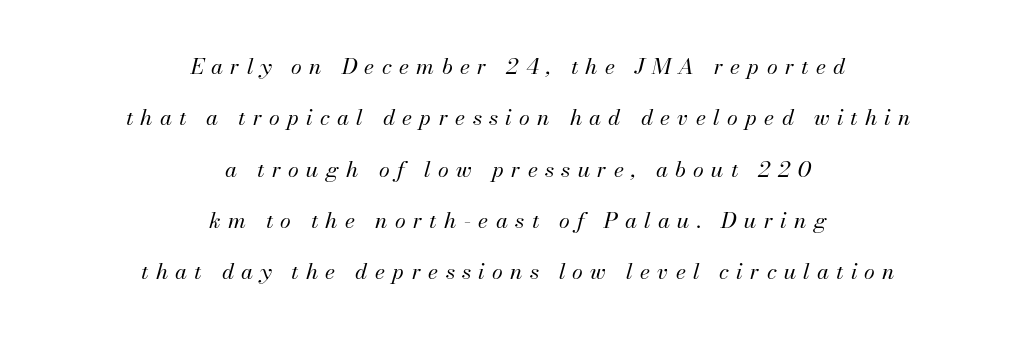
{"italic": "yes", "lean": "right", "slant_degrees": 13, "bold": "no", "underline": "no", "align": "center", "line_spacing": "loose", "line_spacing_ratio": 2.33, "letter_spacing": "wide", "letter_spacing_em": 0.33, "glyph_px": 22}
